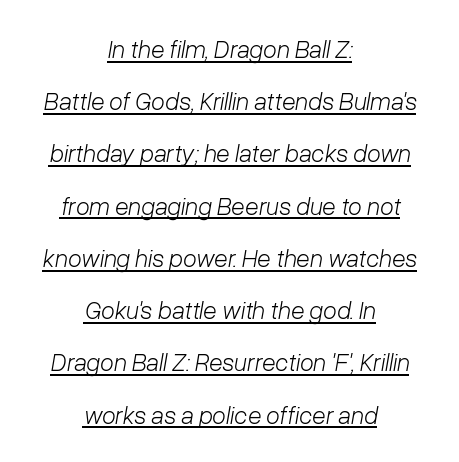
{"italic": "yes", "lean": "right", "slant_degrees": 10, "bold": "no", "underline": "yes", "align": "center", "line_spacing": "loose", "line_spacing_ratio": 2.09, "letter_spacing": "normal", "letter_spacing_em": 0.0, "glyph_px": 25}
